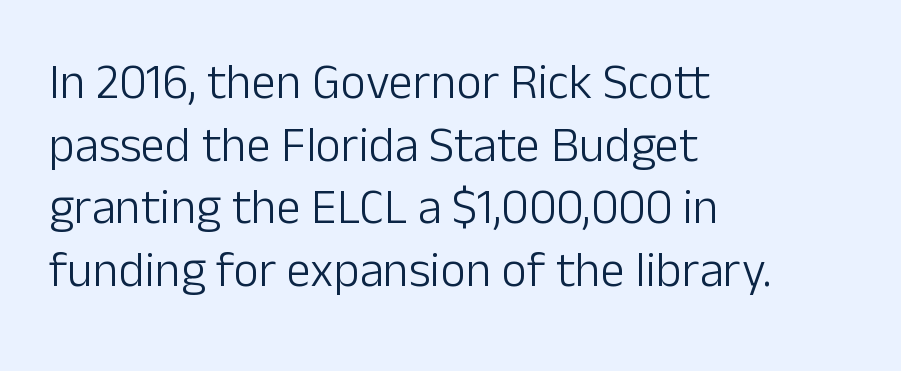
{"serif": "no", "italic": "no", "bold": "no", "weight": "light", "width": "normal", "stroke_contrast": "low", "x_height": "medium", "monospaced": "no", "underline": "no", "align": "left", "line_spacing": "normal", "line_spacing_ratio": 1.28, "letter_spacing": "normal", "letter_spacing_em": 0.0, "glyph_px": 49}
